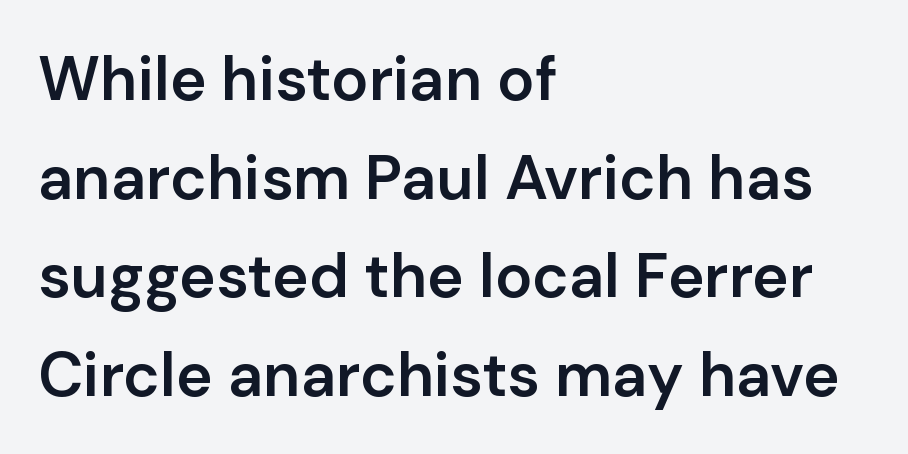
Q: Is the text bold? A: Semi-bold.
Q: Is the text italic (slanted)? A: No, it is upright.
Q: Is the typeface a serif or a sans-serif typeface? A: Sans-serif.
Q: Is the text underlined? A: No.
Q: How is the paragraph aligned? A: Left-aligned.
Q: Is the spacing between letters normal or unusually wide? A: Normal.
Q: Is the spacing between lines tight, normal or loose? A: Normal.
Q: Width (condensed, normal, or wide)? A: Normal.
Q: Stroke contrast? A: Low.
Q: x-height? A: Medium.
Q: Monospaced? A: No.
